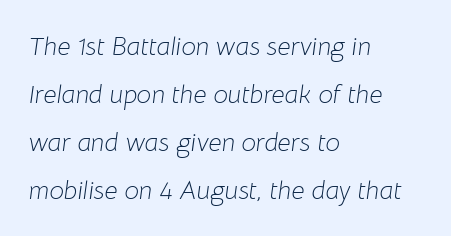
The image shows 26 px text type, italic (leaning right); set left-aligned, line spacing 1.84x, normal letter spacing, not underlined.
